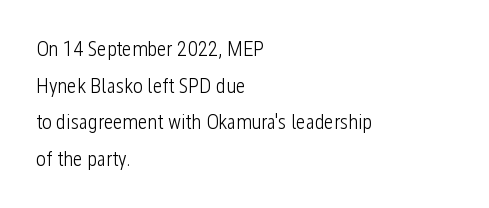
Upright lettering throughout. Unbolded letterforms with no extra heft. Layout note: lines flush left. Compared with typical body copy, the letter spacing here is the same.
